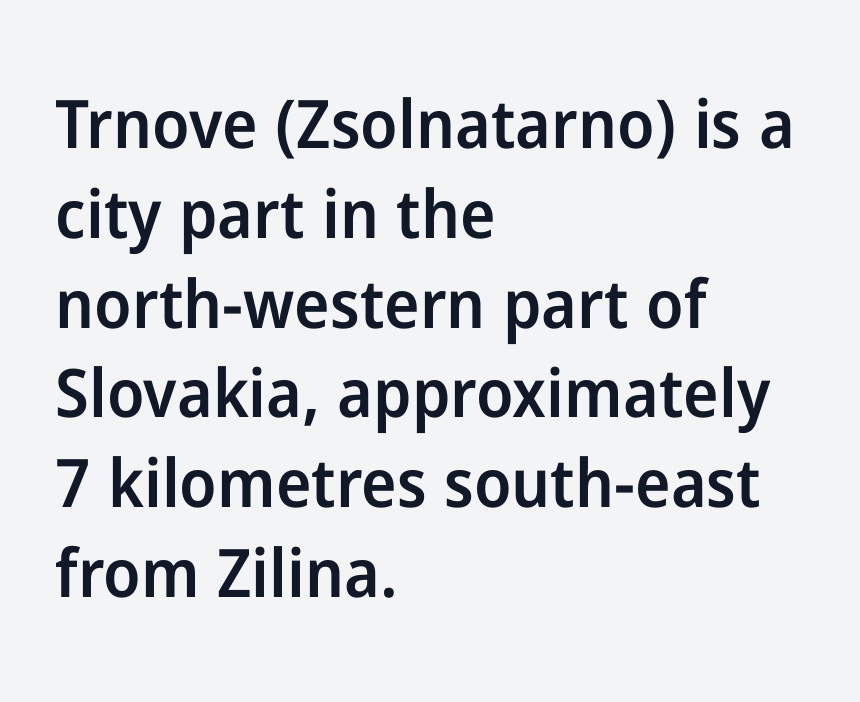
Each letter keeps its own natural width here, so spacing adapts to shape. Look at the stroke-to-counter ratio: somewhat heavy, a semibold. The letters sit at their default tracking, neither squeezed nor spread. Teacher's note: observe the even left margin — that is flush-left alignment. The characters display no serif detailing; their extremities are plain. The rows are spaced the way most documents space them.
